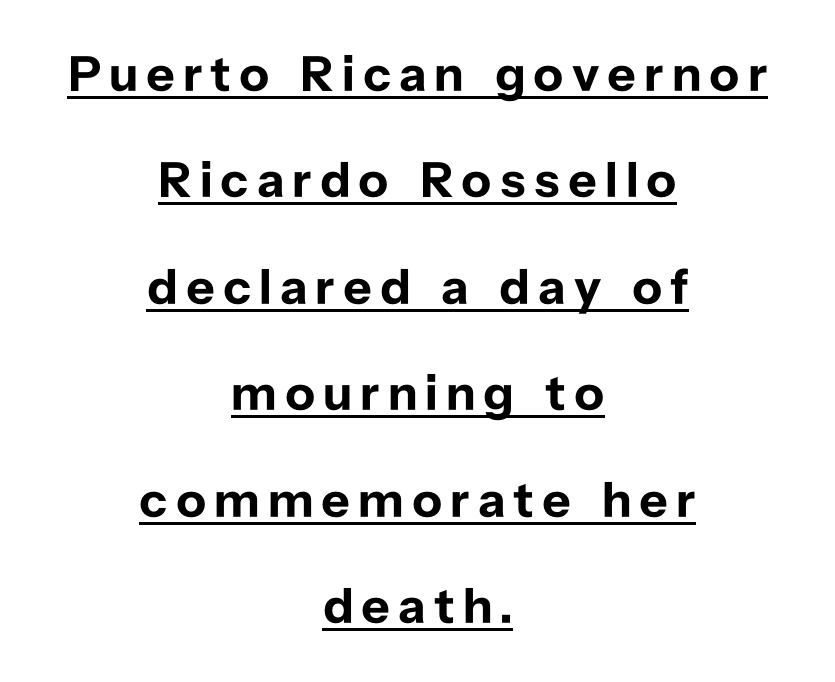
The image shows 50 px bold sans-serif type, upright; set centered, loose line spacing (2.13x), underlined; low stroke contrast and a medium x-height.
